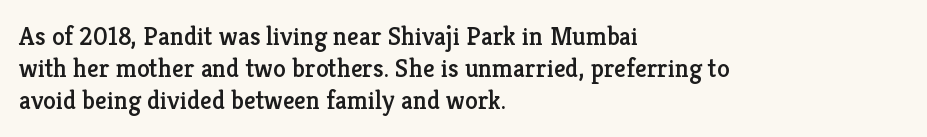
{"italic": "no", "underline": "no", "align": "left", "line_spacing_ratio": 1.24, "letter_spacing": "normal", "letter_spacing_em": 0.0, "glyph_px": 26}
